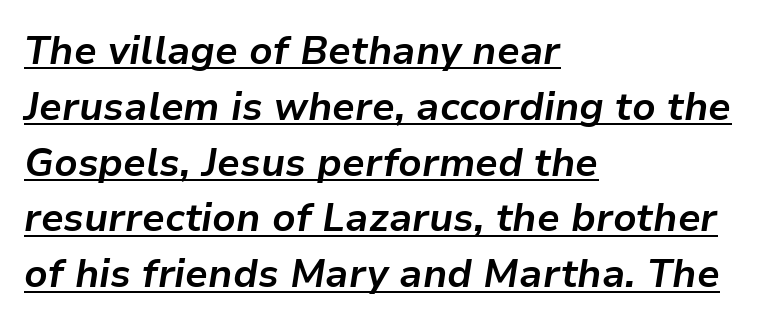
Notice how thick the strokes are: this is what a full bold looks like. Notice how descenders clear the ascenders below comfortably — that's standard leading. Looks like regular typesetting: each glyph gets only the width it needs. Check the space under the baseline: a stroke is drawn there. Posture: slanted. Teacher's note: observe the even left margin — that is flush-left alignment.
